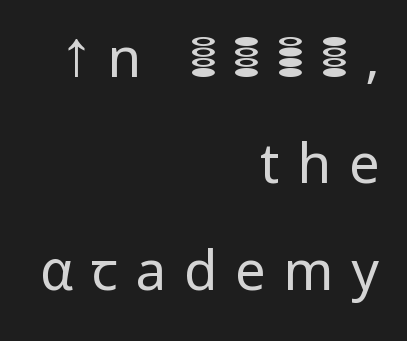
Q: Is the text bold? A: No.
Q: Is the text italic (slanted)? A: No, it is upright.
Q: Is the typeface a serif or a sans-serif typeface? A: Sans-serif.
Q: Is the text underlined? A: No.
Q: How is the paragraph aligned? A: Right-aligned.
Q: Is the spacing between letters normal or unusually wide? A: Unusually wide.
Q: Is the spacing between lines tight, normal or loose? A: Loose.
Q: Width (condensed, normal, or wide)? A: Normal.
Q: Stroke contrast? A: Low.
Q: x-height? A: Medium.
Q: Monospaced? A: No.
